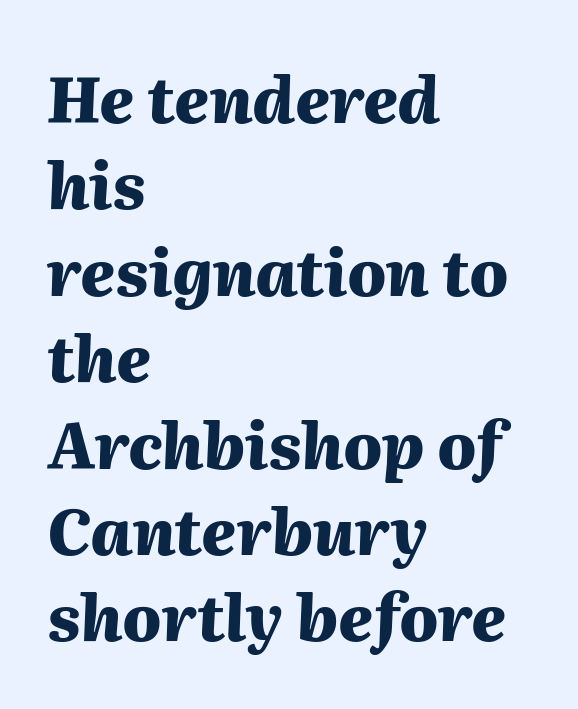
A typesetter would call this proportional, since set widths differ per character. Layout note: lines flush left. Pretty heavy lettering here — definitely bold. The area under the type is left untouched. Line spacing here is normal.
